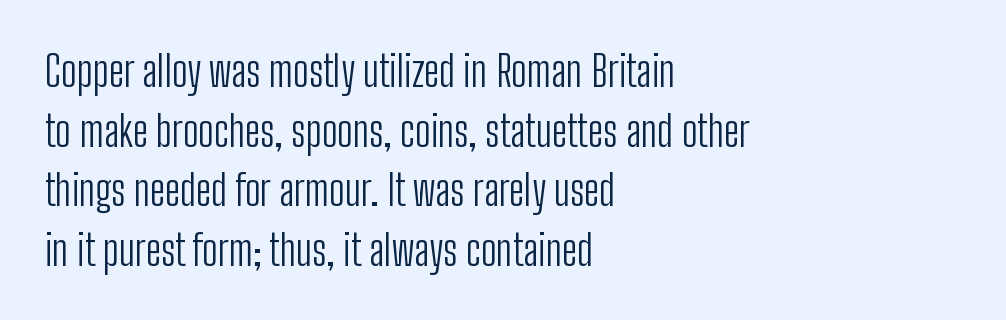
Stem width sits at or under what a default text font uses. Students, note that the glyphs here touch the page at normal intervals. Nope, no serifs anywhere on these letters. Normally led — the rows are evenly, conventionally spaced. Horizontally, the lines are justified to the leading edge only. A bare baseline throughout the passage.
